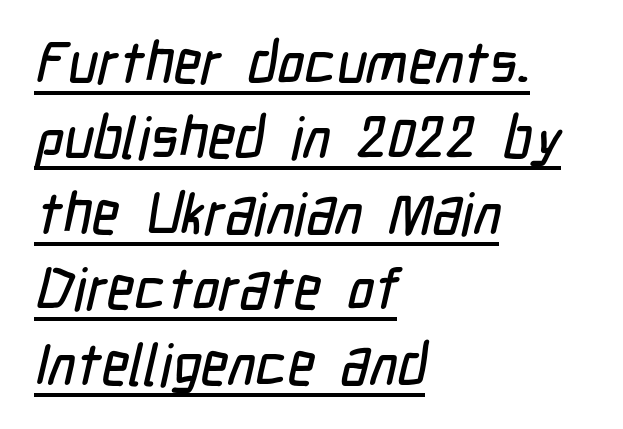
{"serif": "no", "width": "condensed", "stroke_contrast": "low", "x_height": "medium", "monospaced": "no", "underline": "yes", "align": "left", "line_spacing": "normal", "line_spacing_ratio": 1.3, "letter_spacing": "normal", "letter_spacing_em": 0.0, "glyph_px": 58}
